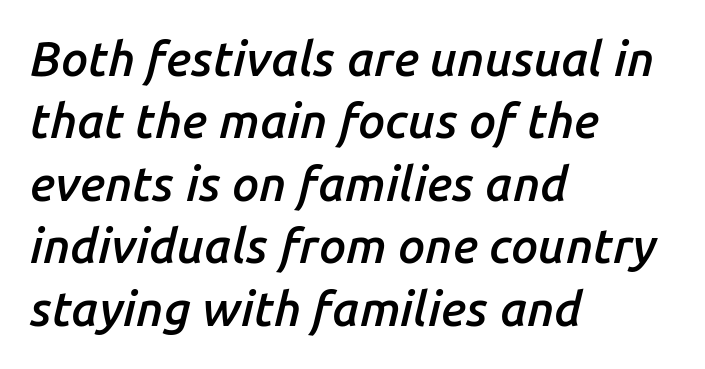
The sample has been set in demibold, a notch under bold. Varying glyph widths throughout — classic text-font behaviour. Where is the straight margin? On the left. Is there much room between lines? A standard amount, neither cramped nor airy. The font's italic variant was chosen for this text.
